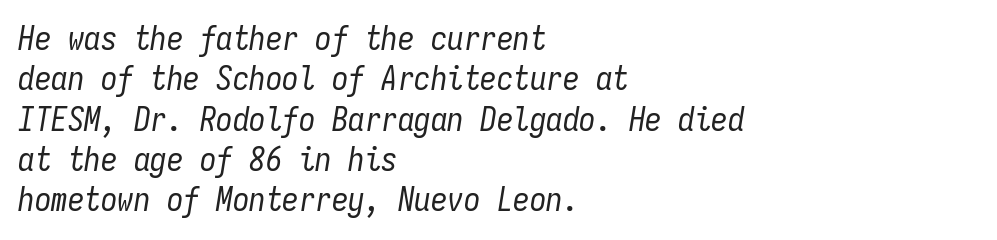
{"italic": "yes", "lean": "right", "slant_degrees": 9, "bold": "no", "weight": "regular", "width": "condensed", "stroke_contrast": "low", "x_height": "medium", "monospaced": "yes", "underline": "no", "align": "left", "line_spacing_ratio": 1.22, "letter_spacing": "normal", "letter_spacing_em": 0.0, "glyph_px": 33}
